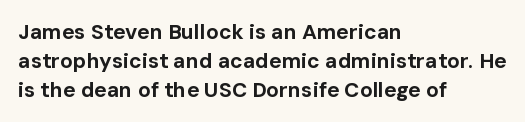
Q: Is the text bold? A: Yes.
Q: Is the text italic (slanted)? A: No, it is upright.
Q: Is the text underlined? A: No.
Q: How is the paragraph aligned? A: Left-aligned.
Q: Is the spacing between letters normal or unusually wide? A: Normal.
Q: Is the spacing between lines tight, normal or loose? A: Normal.
